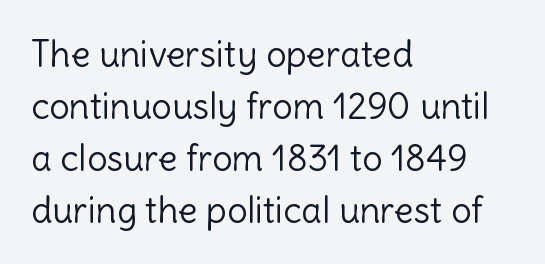
Designer's note — italics off, roman on. Observe the absence of serifs on each vertical stroke in this sample. The ragged edge is on the right, which tells us the setting is flush left. Each letter keeps its own natural width here, so spacing adapts to shape. The letters look calm and open, with moderate or lighter stems. Standard letterfit; no display-style spreading of the glyphs.
